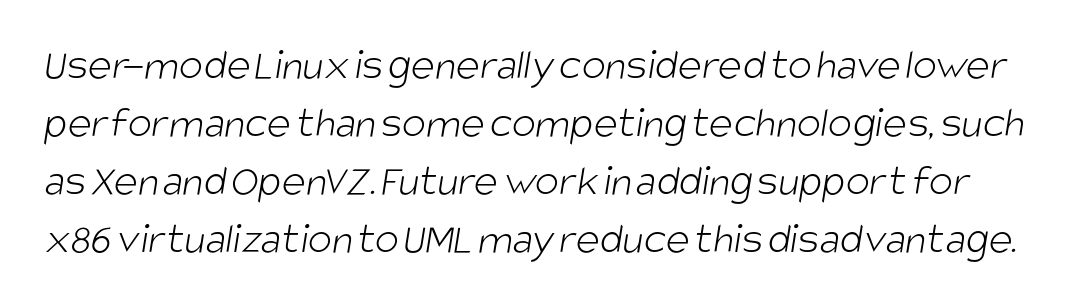
{"serif": "no", "bold": "no", "weight": "light", "width": "condensed", "stroke_contrast": "low", "x_height": "large", "monospaced": "no", "underline": "no", "line_spacing": "normal", "line_spacing_ratio": 1.29, "letter_spacing": "normal", "letter_spacing_em": 0.0, "glyph_px": 45}
